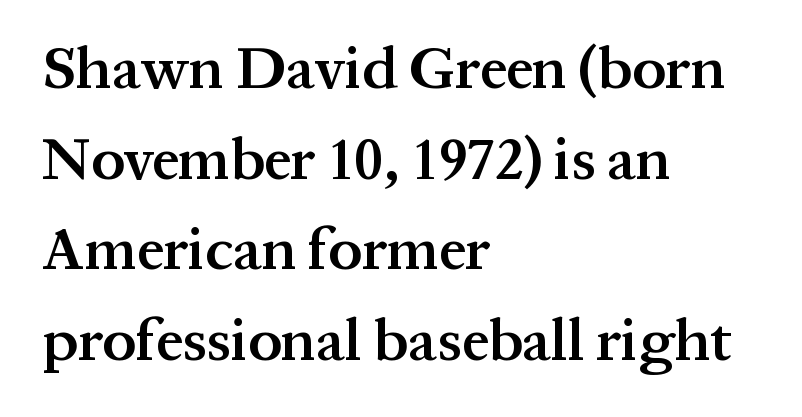
{"serif": "yes", "italic": "no", "bold": "semi", "weight": "semibold", "width": "normal", "stroke_contrast": "medium", "x_height": "medium", "monospaced": "no", "underline": "no", "align": "left", "line_spacing": "normal", "line_spacing_ratio": 1.51, "letter_spacing": "normal", "letter_spacing_em": 0.0, "glyph_px": 60}
